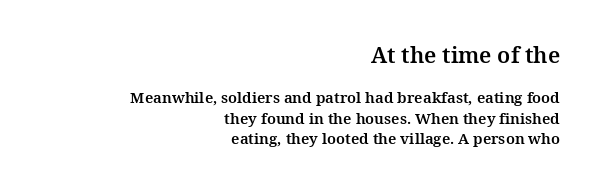
The image shows 22 px text type, upright; set right-aligned, normal line spacing (1.38x), normal letter spacing, not underlined; the first (top) block is 1.47x larger.
